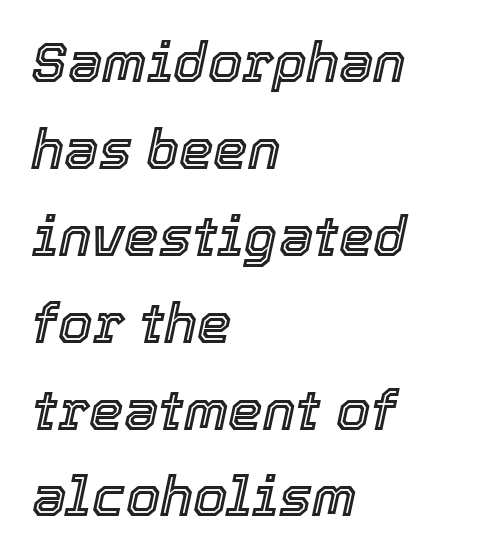
{"italic": "yes", "lean": "right", "slant_degrees": 12, "width": "normal", "x_height": "medium", "monospaced": "no", "underline": "no", "align": "left", "line_spacing": "normal", "line_spacing_ratio": 1.58, "letter_spacing": "normal", "letter_spacing_em": 0.0, "glyph_px": 55}
